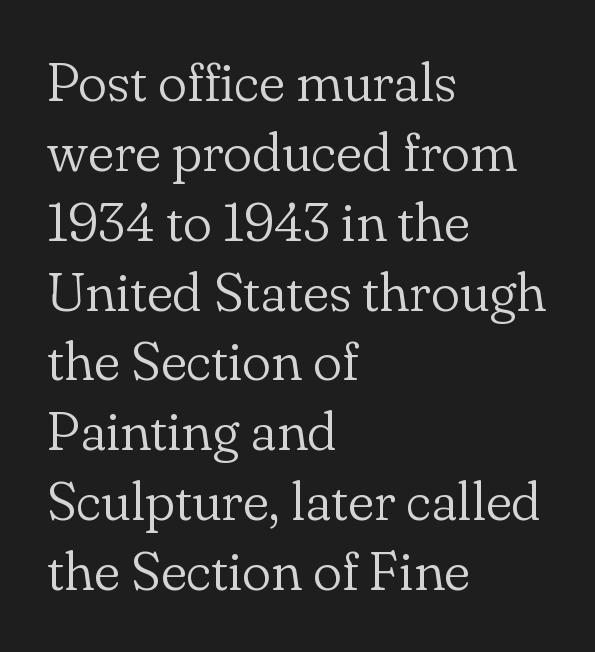
Q: Is the text bold? A: No.
Q: Is the text italic (slanted)? A: No, it is upright.
Q: Is the typeface a serif or a sans-serif typeface? A: Serif.
Q: Is the text underlined? A: No.
Q: How is the paragraph aligned? A: Left-aligned.
Q: Is the spacing between letters normal or unusually wide? A: Normal.
Q: Is the spacing between lines tight, normal or loose? A: Normal.
Q: Width (condensed, normal, or wide)? A: Normal.
Q: Stroke contrast? A: Low.
Q: x-height? A: Small.
Q: Monospaced? A: No.
